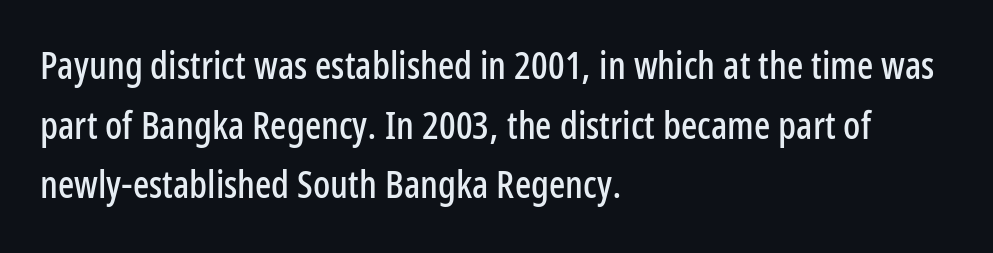
{"serif": "no", "italic": "no", "width": "condensed", "stroke_contrast": "low", "x_height": "medium", "monospaced": "no", "underline": "no", "align": "left", "line_spacing": "normal", "line_spacing_ratio": 1.57, "letter_spacing": "normal", "letter_spacing_em": 0.0, "glyph_px": 38}
